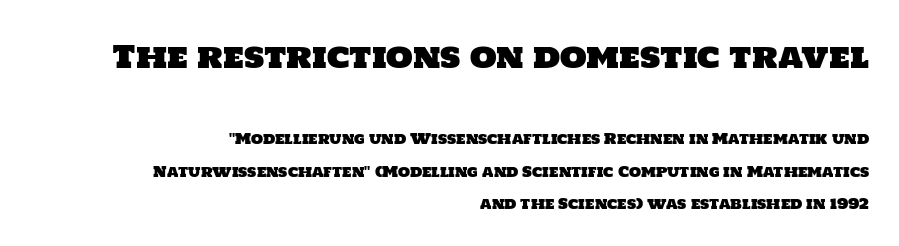
Does extra space separate the letters? No, they use regular spacing. This rendering uses right alignment, leaving the left contour irregular. Beneath every word, the page is bare. Note the varied advance widths — an 'i' is clearly narrower than an 'm'. The composition opens big and finishes small.
